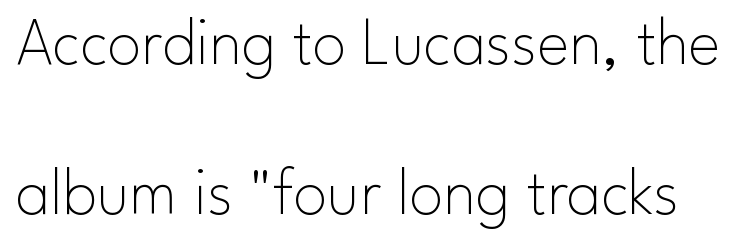
{"serif": "no", "italic": "no", "bold": "no", "weight": "thin", "width": "normal", "stroke_contrast": "low", "x_height": "small", "monospaced": "no", "underline": "no", "line_spacing": "loose", "line_spacing_ratio": 2.21, "letter_spacing": "normal", "letter_spacing_em": 0.0, "glyph_px": 68}
